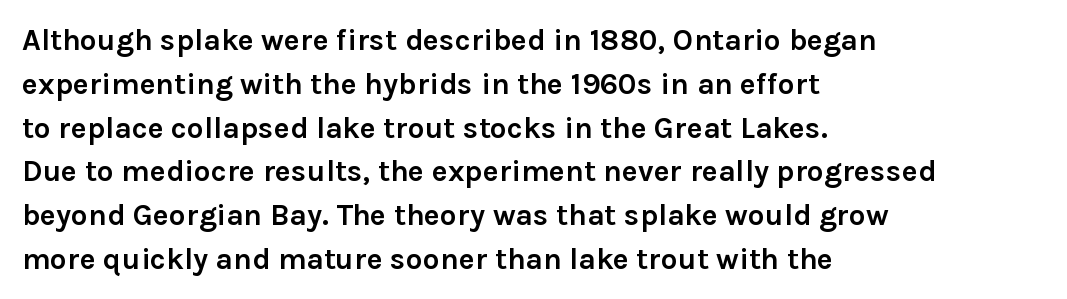
Think of a printed novel: that variable character pitch is what you see here. These lines keep a tight, regular rhythm from letter to letter. Left-aligned paragraph, ragged on the right. The gap between lines stays unmarked.
